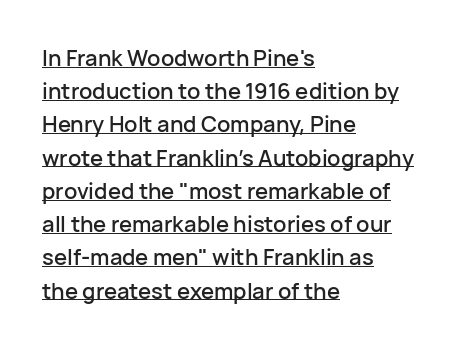
The image shows 22 px text type, upright; set left-aligned, normal line spacing (1.51x), normal letter spacing, underlined.
